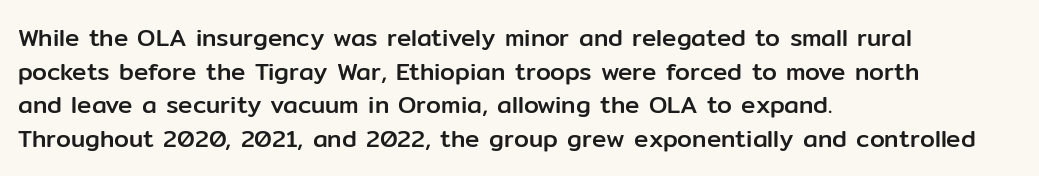
{"italic": "no", "underline": "no", "align": "left", "line_spacing": "normal", "line_spacing_ratio": 1.4, "letter_spacing": "normal", "letter_spacing_em": 0.0, "glyph_px": 24}
